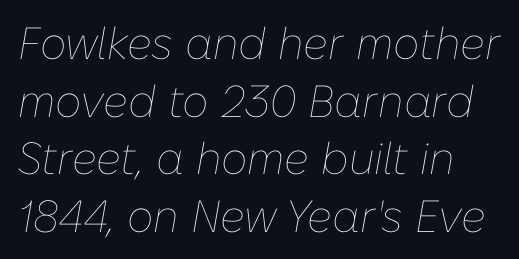
The image shows 45 px thin type, italic (leaning right); set normal line spacing (1.28x), normal letter spacing, not underlined; low stroke contrast and a medium x-height.
